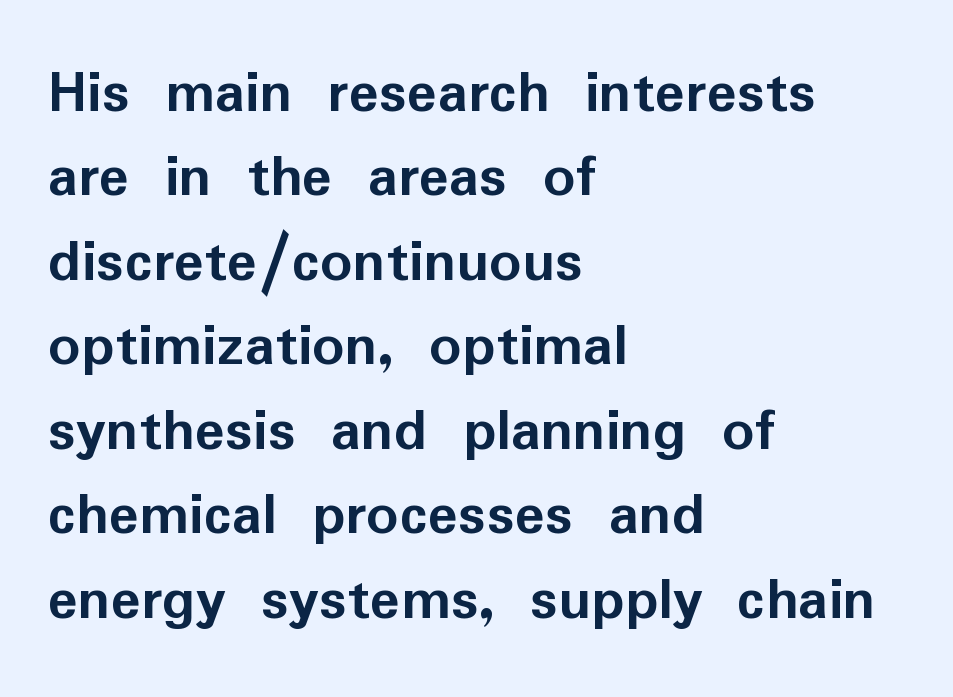
The image shows 63 px semibold sans-serif type, upright; set left-aligned, normal line spacing (1.34x), normal letter spacing, not underlined; low stroke contrast and a medium x-height.
